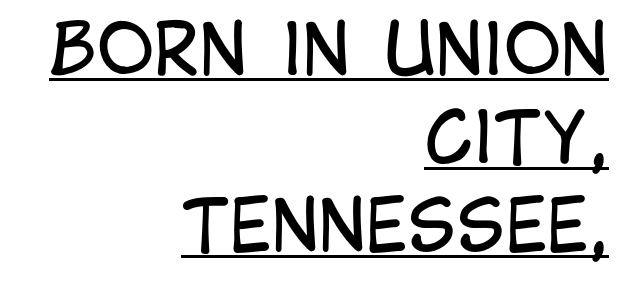
{"serif": "no", "italic": "no", "bold": "no", "weight": "regular", "width": "condensed", "stroke_contrast": "low", "x_height": "large", "monospaced": "no", "underline": "yes", "align": "right", "line_spacing": "normal", "line_spacing_ratio": 1.26, "letter_spacing": "normal", "letter_spacing_em": 0.0, "glyph_px": 70}
